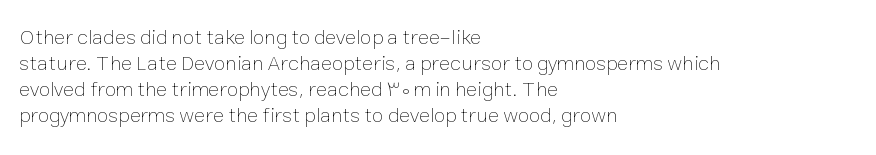
The typography opts for an upright posture over an oblique one. Unmarked baselines from the first word to the last. Students, note that the glyphs here touch the page at normal intervals. Which margin do the lines hug? The left one — the right edge is uneven. The typesetting does not lean heavy: it is not bold.
